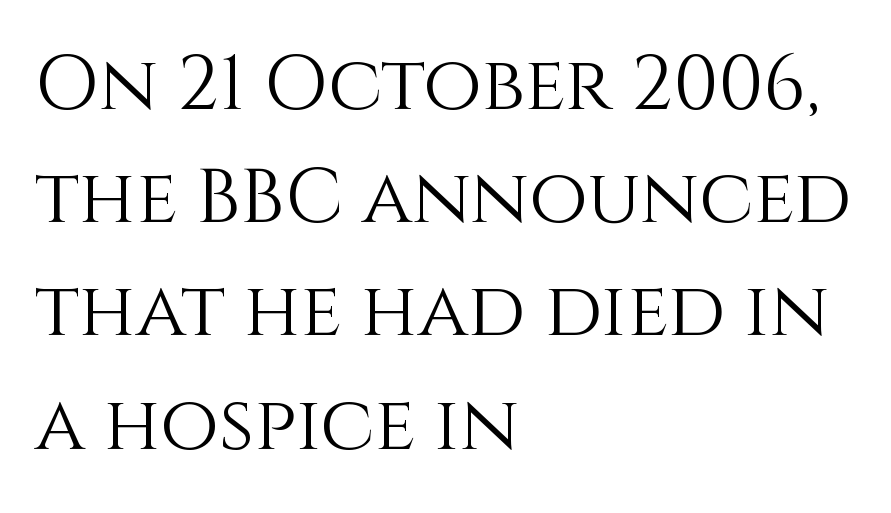
{"italic": "no", "bold": "no", "weight": "light", "width": "normal", "x_height": "large", "monospaced": "no", "underline": "no", "align": "left", "line_spacing": "normal", "line_spacing_ratio": 1.49, "letter_spacing": "normal", "letter_spacing_em": 0.0, "glyph_px": 76}
